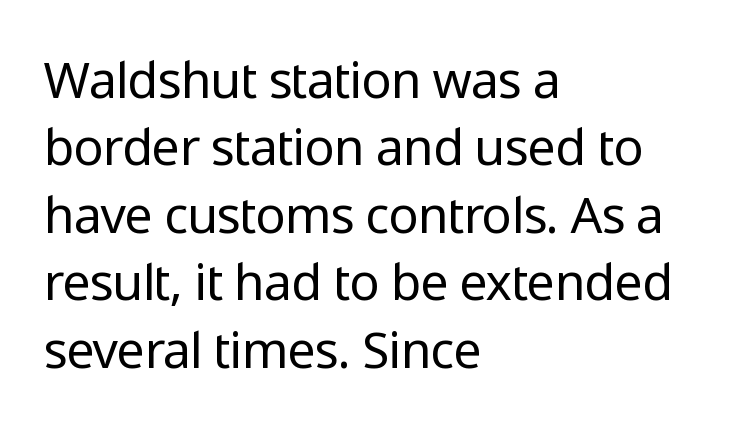
Q: Is the text bold? A: No.
Q: Is the text italic (slanted)? A: No, it is upright.
Q: Is the typeface a serif or a sans-serif typeface? A: Sans-serif.
Q: Is the text underlined? A: No.
Q: How is the paragraph aligned? A: Left-aligned.
Q: Is the spacing between letters normal or unusually wide? A: Normal.
Q: Is the spacing between lines tight, normal or loose? A: Normal.
Q: Width (condensed, normal, or wide)? A: Normal.
Q: Stroke contrast? A: Low.
Q: x-height? A: Medium.
Q: Monospaced? A: No.
